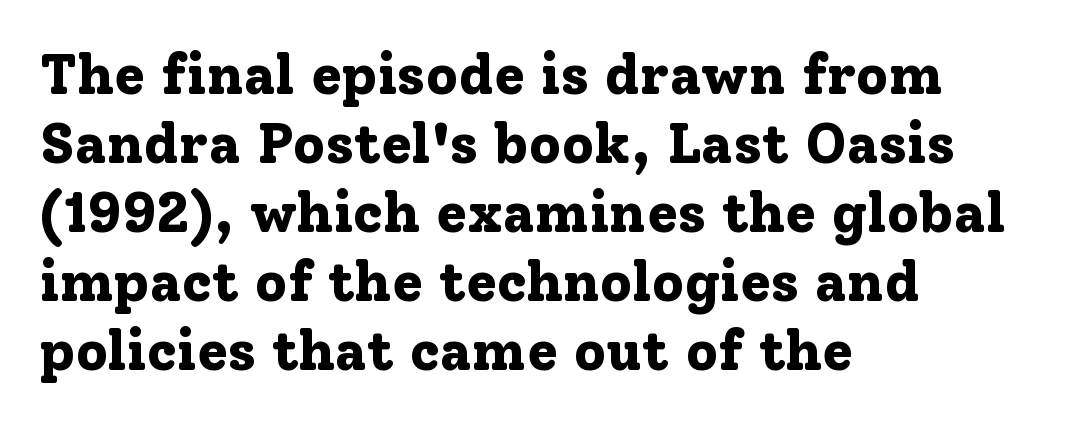
{"serif": "yes", "italic": "no", "bold": "yes", "weight": "bold", "width": "normal", "stroke_contrast": "low", "x_height": "medium", "monospaced": "no", "underline": "no", "align": "left", "line_spacing_ratio": 1.23, "letter_spacing": "normal", "letter_spacing_em": 0.0, "glyph_px": 56}
